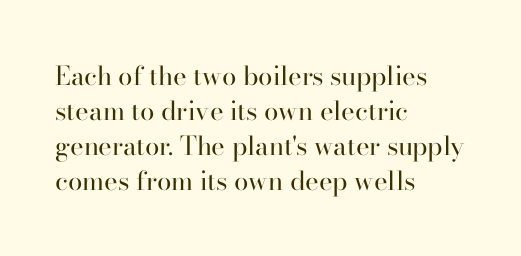
{"italic": "no", "bold": "no", "underline": "no", "align": "left", "line_spacing": "normal", "line_spacing_ratio": 1.34, "letter_spacing": "normal", "letter_spacing_em": 0.0, "glyph_px": 26}
